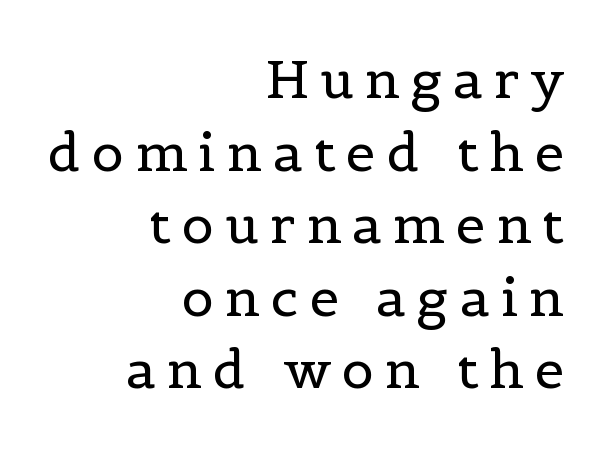
Q: Is the text bold? A: No.
Q: Is the text italic (slanted)? A: No, it is upright.
Q: Is the typeface a serif or a sans-serif typeface? A: Serif.
Q: Is the text underlined? A: No.
Q: How is the paragraph aligned? A: Right-aligned.
Q: Is the spacing between letters normal or unusually wide? A: Unusually wide.
Q: Is the spacing between lines tight, normal or loose? A: Normal.
Q: Width (condensed, normal, or wide)? A: Normal.
Q: x-height? A: Medium.
Q: Monospaced? A: No.
